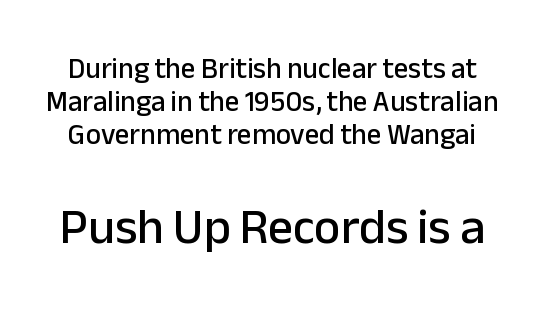
The image shows 50 px sans-serif type, upright; set tight line spacing (1.14x), normal letter spacing, not underlined; the second (bottom) block is 1.72x larger; low stroke contrast and a medium x-height.
